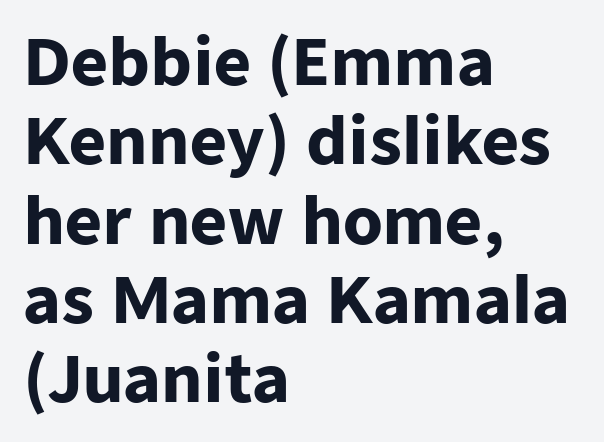
The axis of the letterforms is exactly vertical. The rendering uses natural spacing where letterforms have individual widths. In terms of weight, the rendering is a true, heavy bold. Glyph-to-glyph distance matches everyday printed text. All the whitespace from short lines collects on the right.
